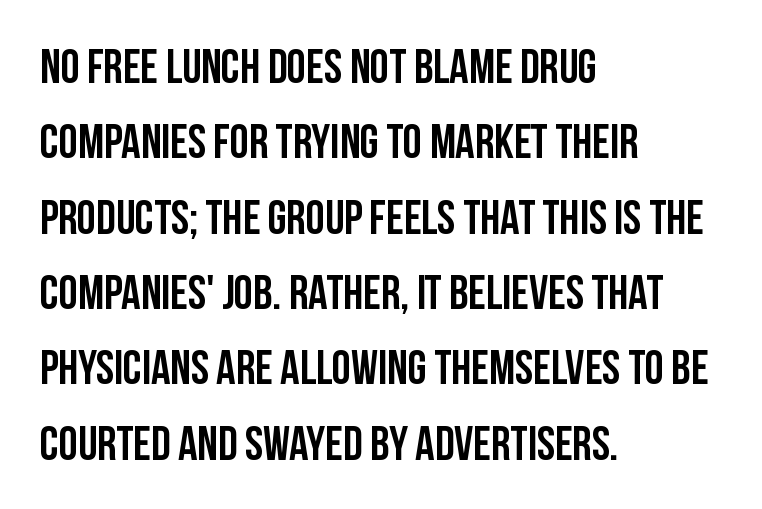
The image shows 48 px semibold, condensed sans-serif type, upright; set left-aligned, normal line spacing (1.57x), normal letter spacing, not underlined; low stroke contrast and a large x-height.
